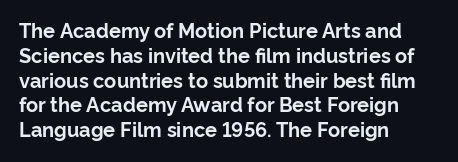
Q: Is the text bold? A: Yes.
Q: Is the text italic (slanted)? A: No, it is upright.
Q: Is the text underlined? A: No.
Q: How is the paragraph aligned? A: Left-aligned.
Q: Is the spacing between letters normal or unusually wide? A: Normal.
